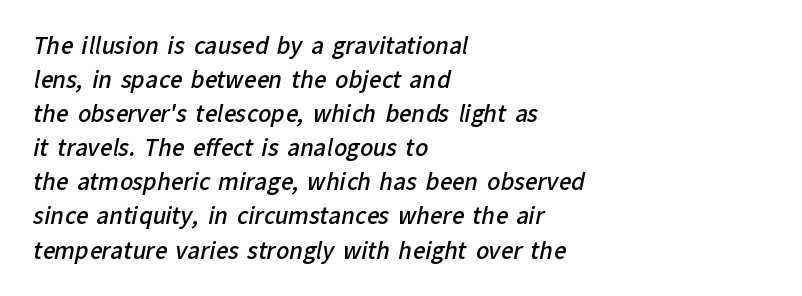
The image shows 22 px text type; set left-aligned, normal line spacing (1.55x), normal letter spacing, not underlined.
